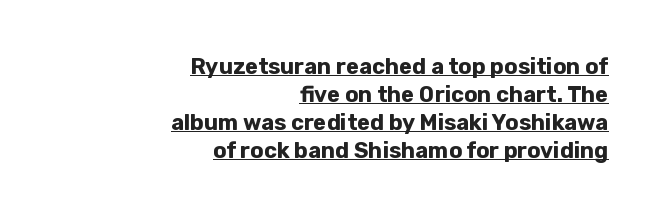
The image shows 22 px bold type, upright; set right-aligned, normal line spacing (1.28x), normal letter spacing, underlined.
